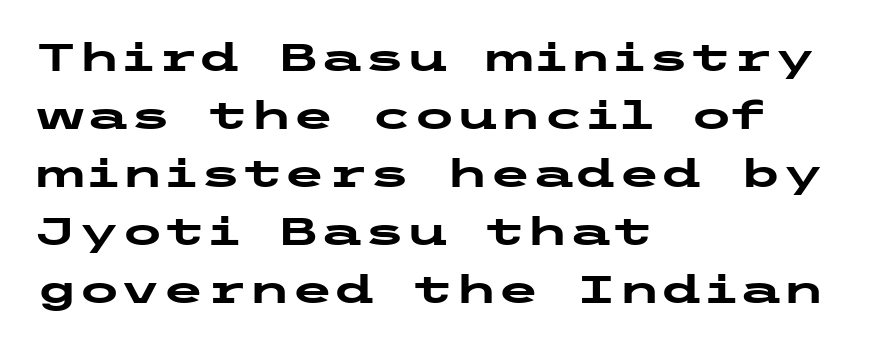
How are the letters spaced? Ordinarily, with no added tracking. Line starts are locked; line ends wander. The line-height multiplier appears to be the usual default. Rendered with straight, roman letterforms.
